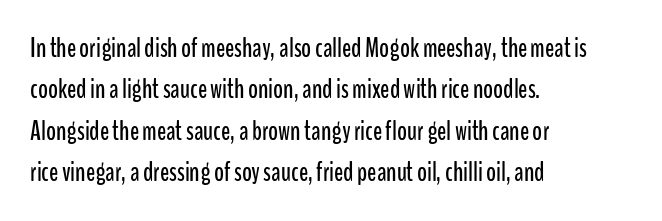
The image shows 27 px text type, upright; set left-aligned, normal line spacing (1.53x), normal letter spacing, not underlined.
